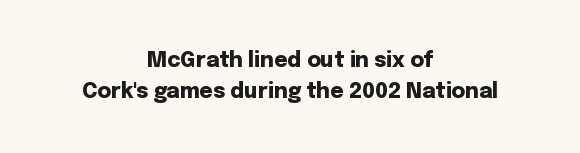
Q: Is the text bold? A: Yes.
Q: Is the text italic (slanted)? A: No, it is upright.
Q: Is the text underlined? A: No.
Q: How is the paragraph aligned? A: Centered.
Q: Is the spacing between letters normal or unusually wide? A: Normal.
Q: Is the spacing between lines tight, normal or loose? A: Normal.
